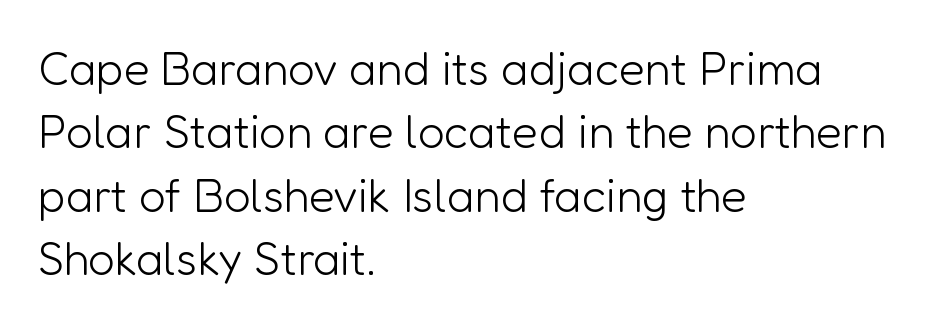
Is there much room between lines? A standard amount, neither cramped nor airy. Do the letters lean? They stand straight. This rendering leaves character spacing at its baseline value. Descenders hang freely into open space. The characters display no serif detailing; their extremities are plain.
